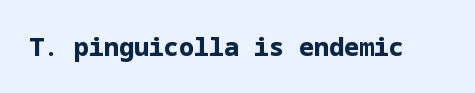
Q: Is the text bold? A: Yes.
Q: Is the text italic (slanted)? A: No, it is upright.
Q: Is the text underlined? A: No.
Q: Is the spacing between letters normal or unusually wide? A: Normal.
